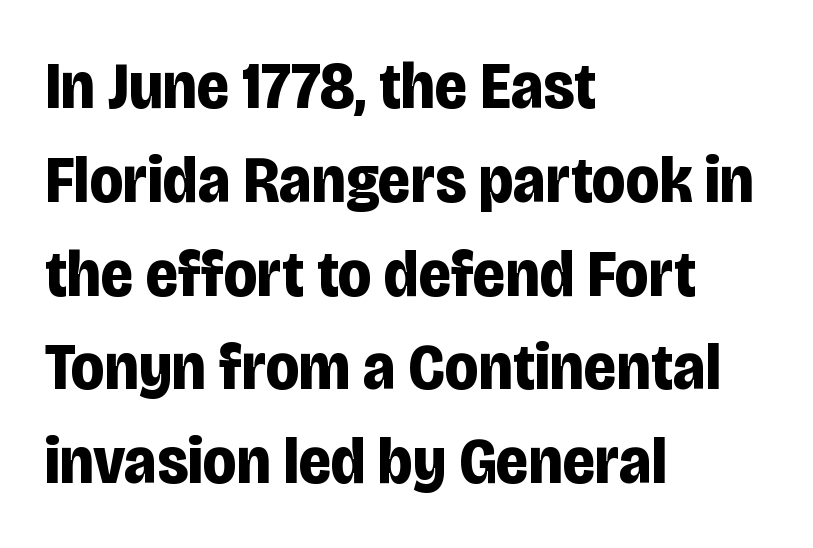
The image shows 67 px bold, condensed sans-serif type, upright; set left-aligned, normal line spacing (1.4x), normal letter spacing, not underlined; low stroke contrast and a large x-height.
